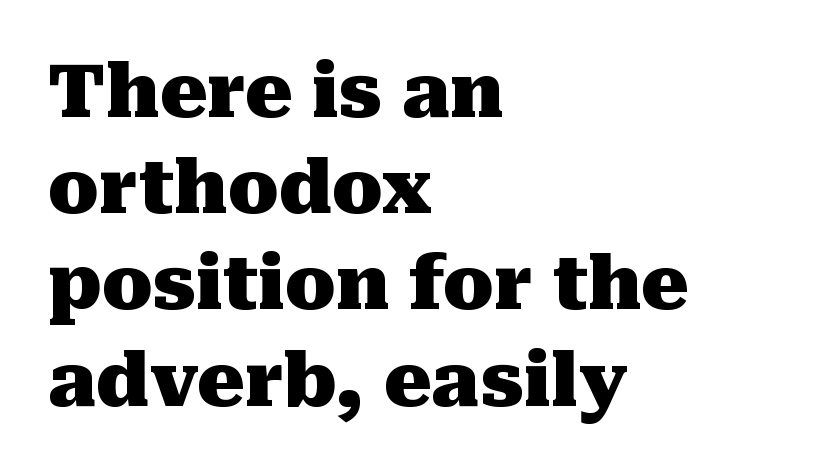
The image shows 74 px heavy serif type, upright; set left-aligned, normal line spacing (1.3x), normal letter spacing, not underlined; medium stroke contrast and a medium x-height.
